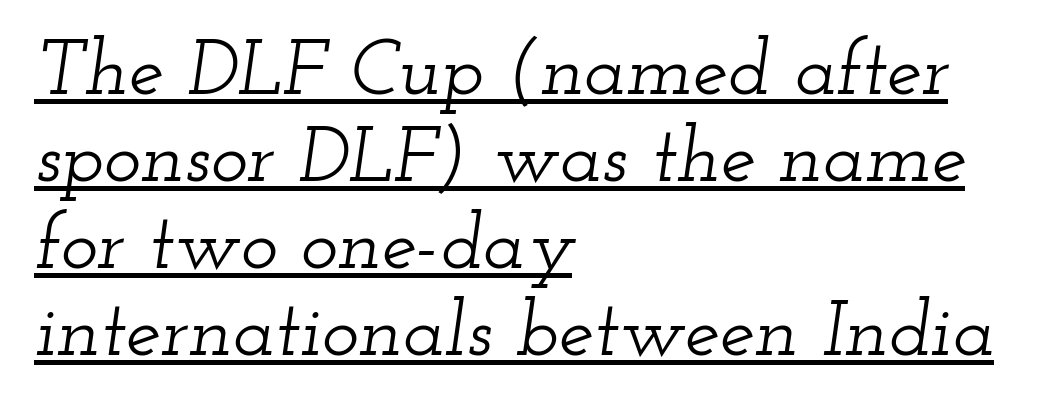
{"serif": "yes", "italic": "yes", "lean": "right", "slant_degrees": 12, "width": "wide", "stroke_contrast": "low", "x_height": "small", "monospaced": "no", "underline": "yes", "align": "left", "line_spacing": "tight", "line_spacing_ratio": 1.1, "letter_spacing": "normal", "letter_spacing_em": 0.0, "glyph_px": 79}
